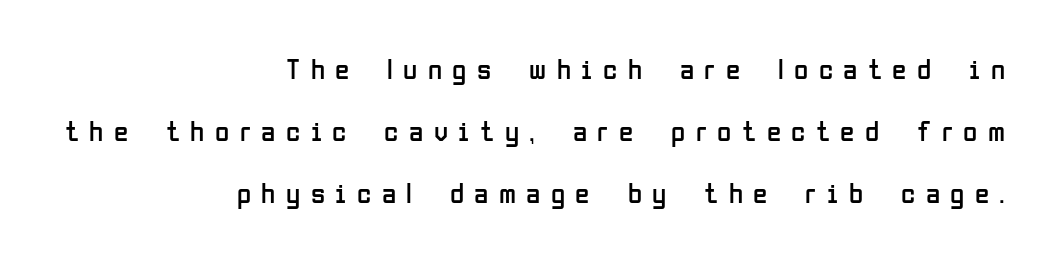
{"serif": "no", "italic": "no", "bold": "no", "weight": "regular", "width": "condensed", "stroke_contrast": "low", "x_height": "medium", "monospaced": "no", "underline": "no", "align": "right", "line_spacing": "loose", "line_spacing_ratio": 2.14, "letter_spacing": "wide", "letter_spacing_em": 0.36, "glyph_px": 29}
